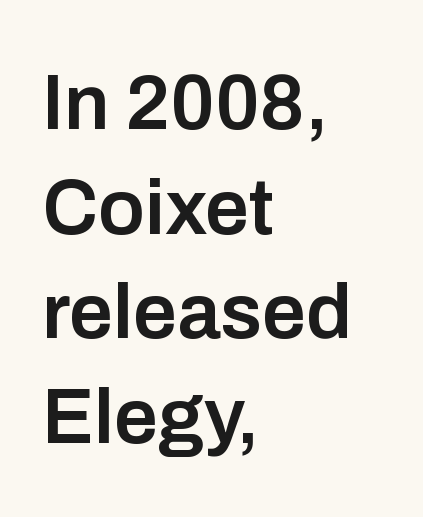
{"serif": "no", "italic": "no", "bold": "semi", "weight": "semibold", "width": "normal", "stroke_contrast": "low", "x_height": "medium", "monospaced": "no", "underline": "no", "align": "left", "line_spacing": "normal", "line_spacing_ratio": 1.34, "letter_spacing": "normal", "letter_spacing_em": 0.0, "glyph_px": 78}
